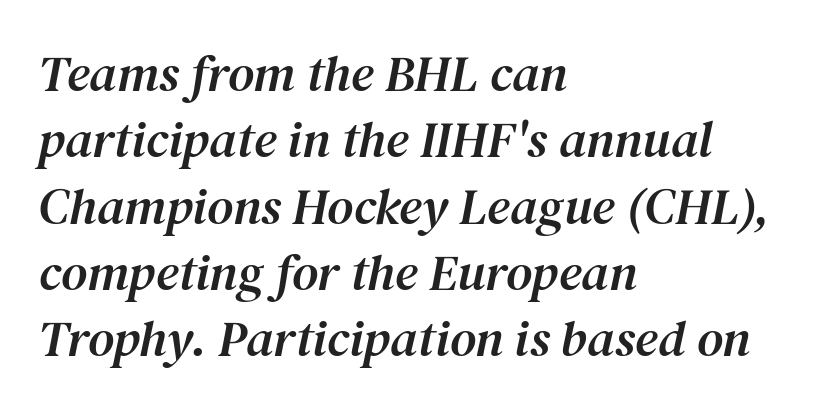
The image shows 51 px serif type, italic (leaning right); set left-aligned, normal line spacing (1.3x), normal letter spacing, not underlined; medium stroke contrast and a medium x-height.
